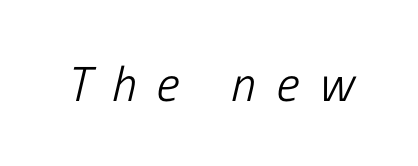
{"italic": "yes", "lean": "right", "slant_degrees": 13, "bold": "no", "weight": "light", "width": "condensed", "stroke_contrast": "low", "x_height": "medium", "monospaced": "no", "underline": "no", "letter_spacing": "wide", "letter_spacing_em": 0.42, "glyph_px": 49}
